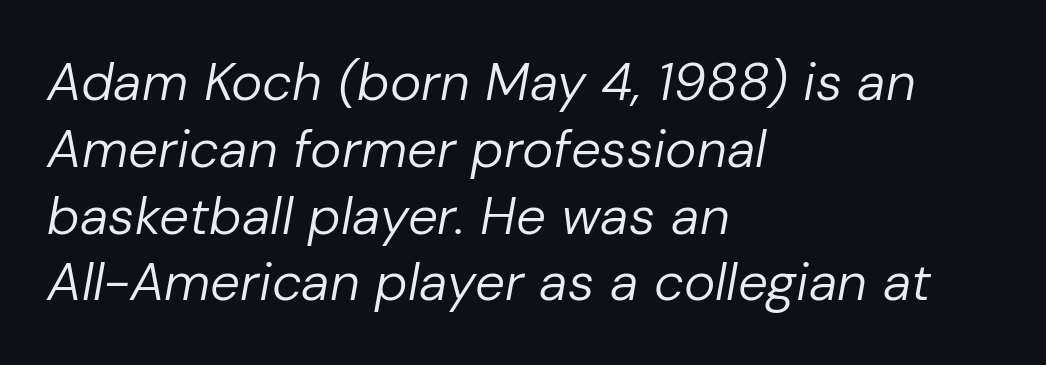
Q: Is the text bold? A: No.
Q: Is the text italic (slanted)? A: Yes, it leans right by about 10 degrees.
Q: Is the text underlined? A: No.
Q: How is the paragraph aligned? A: Left-aligned.
Q: Is the spacing between letters normal or unusually wide? A: Normal.
Q: Is the spacing between lines tight, normal or loose? A: Normal.
Q: Width (condensed, normal, or wide)? A: Normal.
Q: Stroke contrast? A: Low.
Q: x-height? A: Medium.
Q: Monospaced? A: No.
